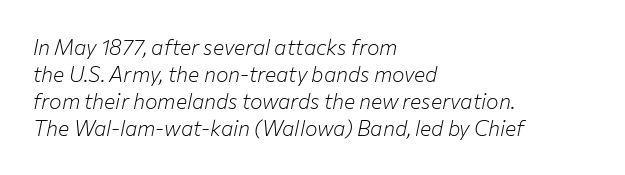
{"italic": "yes", "lean": "right", "slant_degrees": 12, "bold": "no", "underline": "no", "align": "left", "line_spacing": "normal", "line_spacing_ratio": 1.29, "letter_spacing": "normal", "letter_spacing_em": 0.0, "glyph_px": 21}
